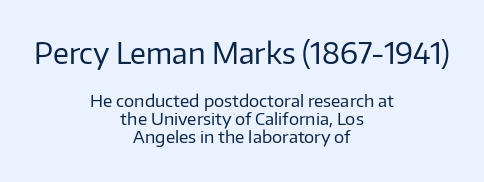
This is roman type, the default non-slanted kind. Reading top to bottom, the characters get smaller at the block break. Nothing sits at the stroke ends, so this counts as sans-serif. The designer dialed line spacing down below the default.
